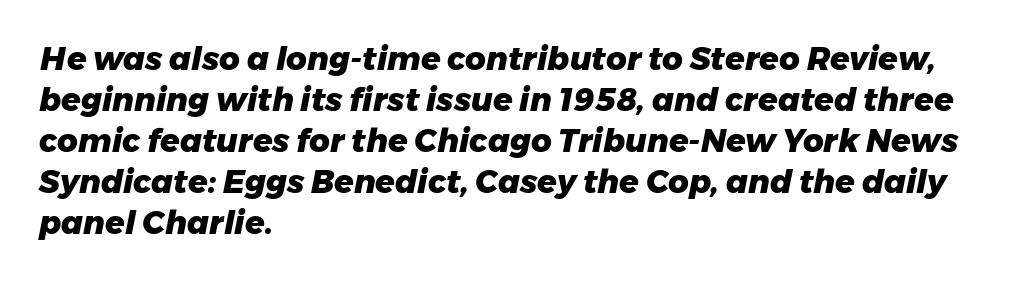
The image shows 32 px heavy type, italic (leaning right); set left-aligned, normal line spacing (1.28x), normal letter spacing, not underlined; low stroke contrast and a medium x-height.
